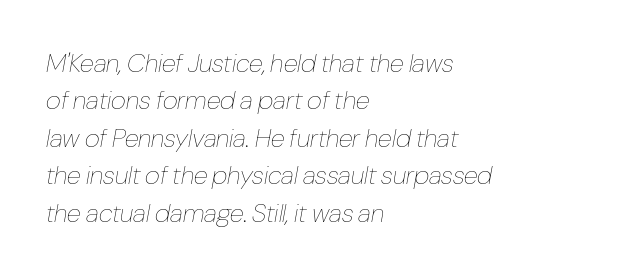
The image shows 26 px text type, italic (leaning right); set left-aligned, normal line spacing (1.44x), normal letter spacing, not underlined.
